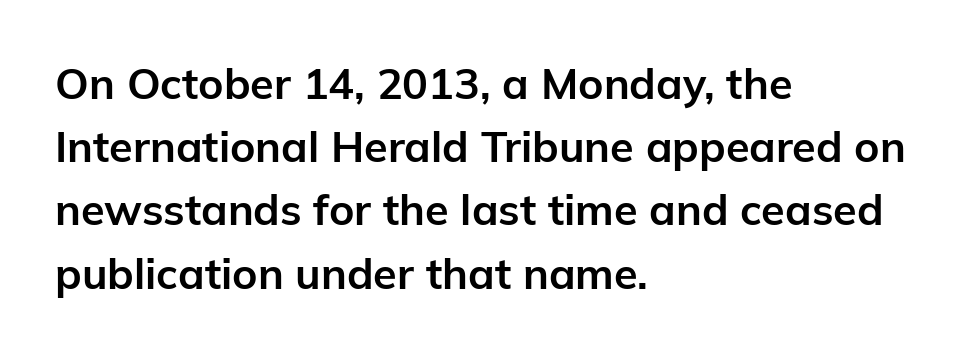
{"serif": "no", "italic": "no", "bold": "yes", "weight": "bold", "width": "normal", "stroke_contrast": "low", "x_height": "medium", "monospaced": "no", "underline": "no", "align": "left", "line_spacing": "normal", "line_spacing_ratio": 1.47, "letter_spacing": "normal", "letter_spacing_em": 0.0, "glyph_px": 43}
